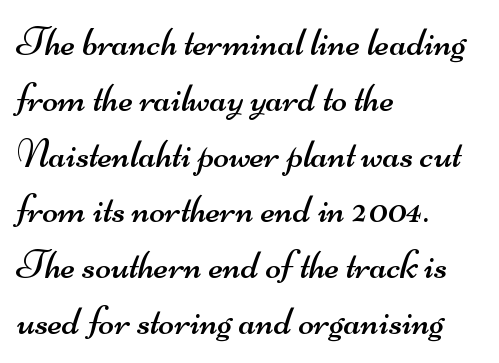
{"serif": "no", "bold": "no", "weight": "regular", "width": "wide", "stroke_contrast": "medium", "x_height": "small", "monospaced": "no", "underline": "no", "align": "left", "line_spacing": "normal", "line_spacing_ratio": 1.36, "letter_spacing": "normal", "letter_spacing_em": 0.0, "glyph_px": 41}
